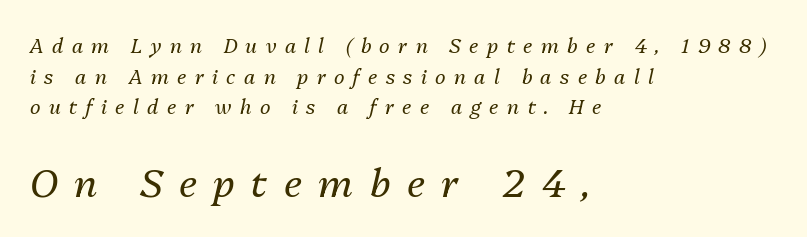
{"italic": "yes", "lean": "right", "slant_degrees": 13, "bold": "no", "weight": "regular", "width": "normal", "stroke_contrast": "medium", "x_height": "medium", "monospaced": "no", "underline": "no", "align": "left", "line_spacing": "normal", "line_spacing_ratio": 1.53, "letter_spacing": "wide", "letter_spacing_em": 0.42, "larger_block": "second", "size_ratio": 1.95, "glyph_px": 39}
